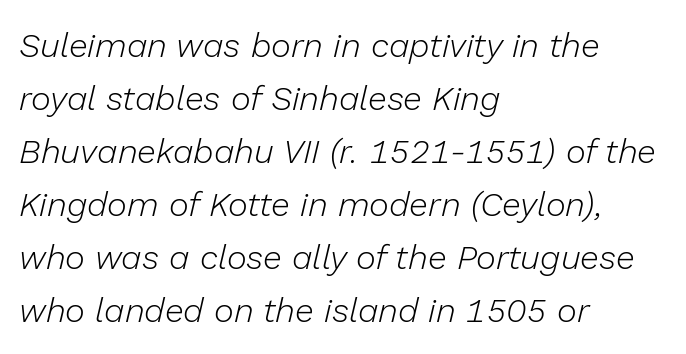
{"italic": "yes", "lean": "right", "slant_degrees": 13, "bold": "no", "weight": "light", "width": "normal", "stroke_contrast": "low", "x_height": "medium", "monospaced": "no", "underline": "no", "align": "left", "line_spacing": "normal", "line_spacing_ratio": 1.56, "letter_spacing": "normal", "letter_spacing_em": 0.0, "glyph_px": 34}
